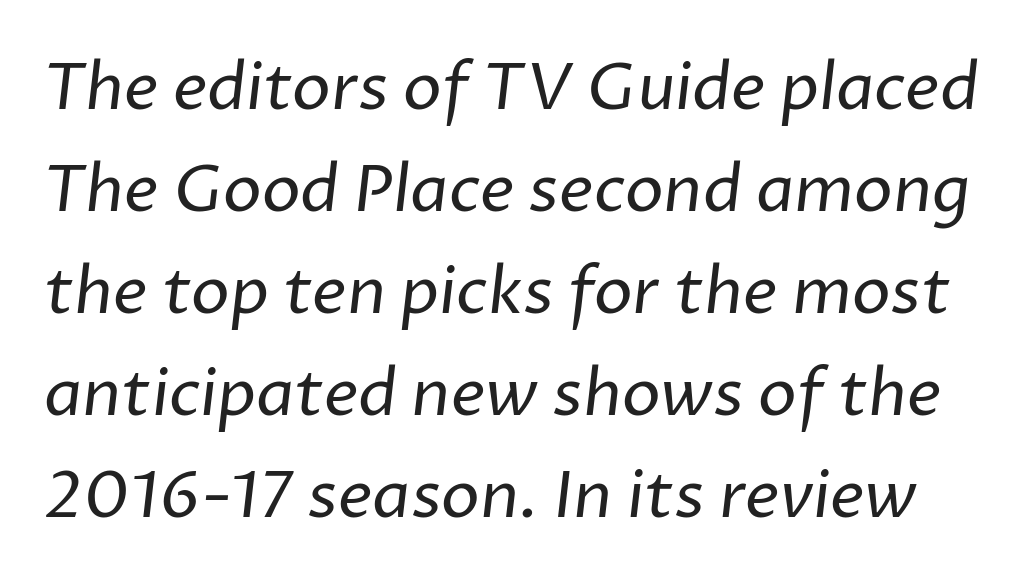
Q: Is the text bold? A: No.
Q: Is the typeface a serif or a sans-serif typeface? A: Sans-serif.
Q: Is the text underlined? A: No.
Q: Is the spacing between letters normal or unusually wide? A: Normal.
Q: Is the spacing between lines tight, normal or loose? A: Normal.
Q: Width (condensed, normal, or wide)? A: Normal.
Q: Stroke contrast? A: Low.
Q: x-height? A: Medium.
Q: Monospaced? A: No.
